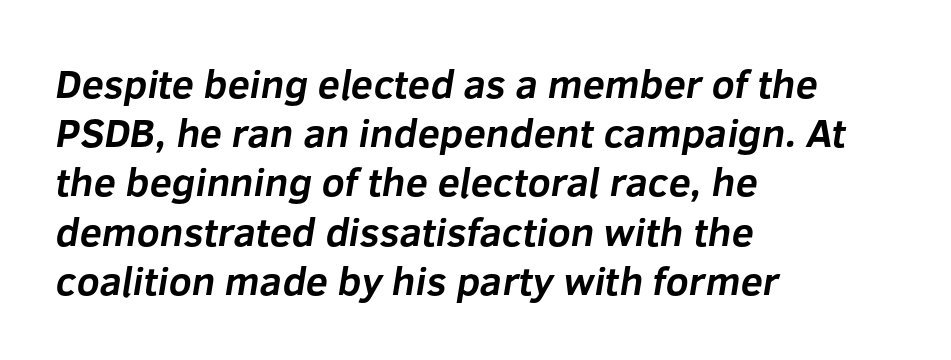
The image shows 40 px bold sans-serif type; set left-aligned, line spacing 1.23x, normal letter spacing, not underlined; low stroke contrast and a medium x-height.
